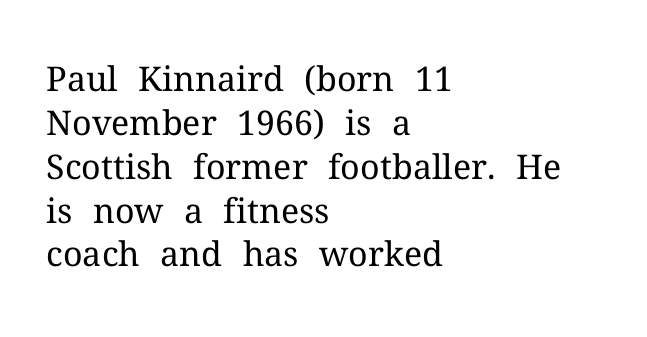
The face looks like a standard text weight, possibly lighter. Proportional: the letters do not fall into vertical columns. A typesetter would call this zero additional tracking. The block of text has a typical density, with ordinary space between rows. The typography opts for an upright posture over an oblique one.
